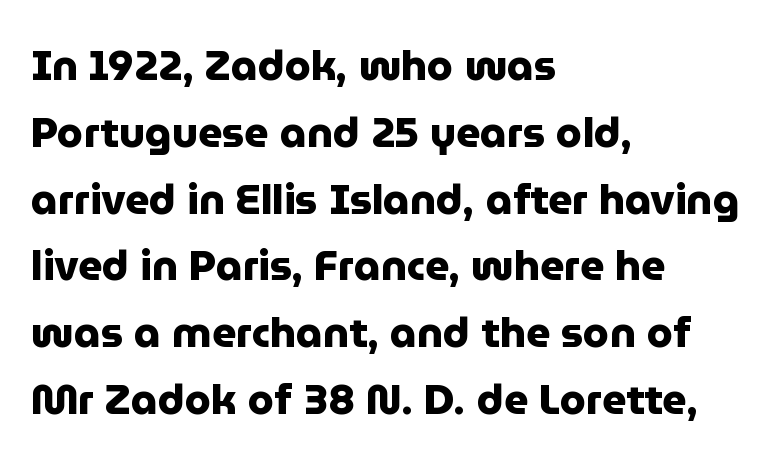
Tracking here is standard; glyphs follow each other at the usual distance. Line spacing here is normal. If you drew a line through each stem, it would be perfectly vertical. The specimen omits any rule beneath the text block's lines.
